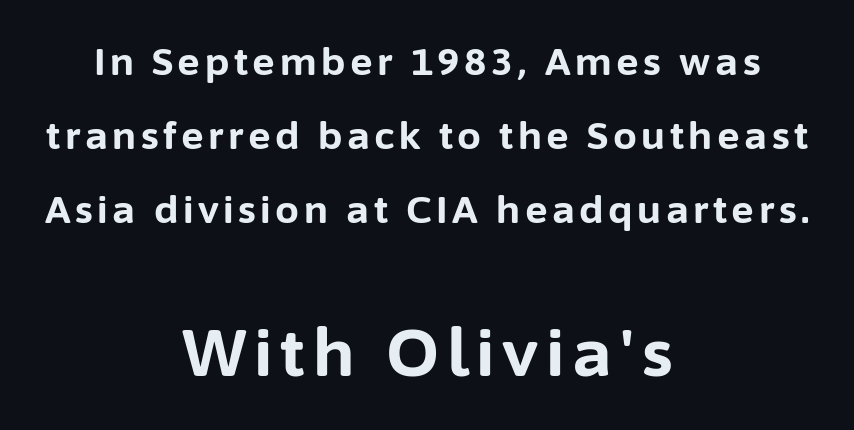
Q: Is the text bold? A: Yes.
Q: Is the text italic (slanted)? A: No, it is upright.
Q: Is the typeface a serif or a sans-serif typeface? A: Sans-serif.
Q: Is the text underlined? A: No.
Q: How is the paragraph aligned? A: Centered.
Q: Is the spacing between lines tight, normal or loose? A: Loose.
Q: Which block of text is set in a larger size, the first (top) or the second (bottom)? A: The second (bottom) one.
Q: Width (condensed, normal, or wide)? A: Normal.
Q: Stroke contrast? A: Low.
Q: x-height? A: Medium.
Q: Monospaced? A: No.
